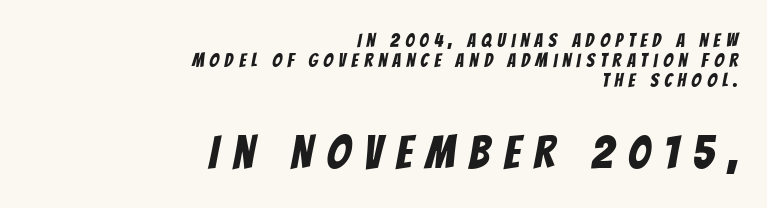
The image shows 47 px condensed sans-serif type; set right-aligned, tight line spacing (1.04x), unusually wide letter spacing (+0.3 em), not underlined; the second (bottom) block is 2.47x larger; low stroke contrast and a large x-height.
